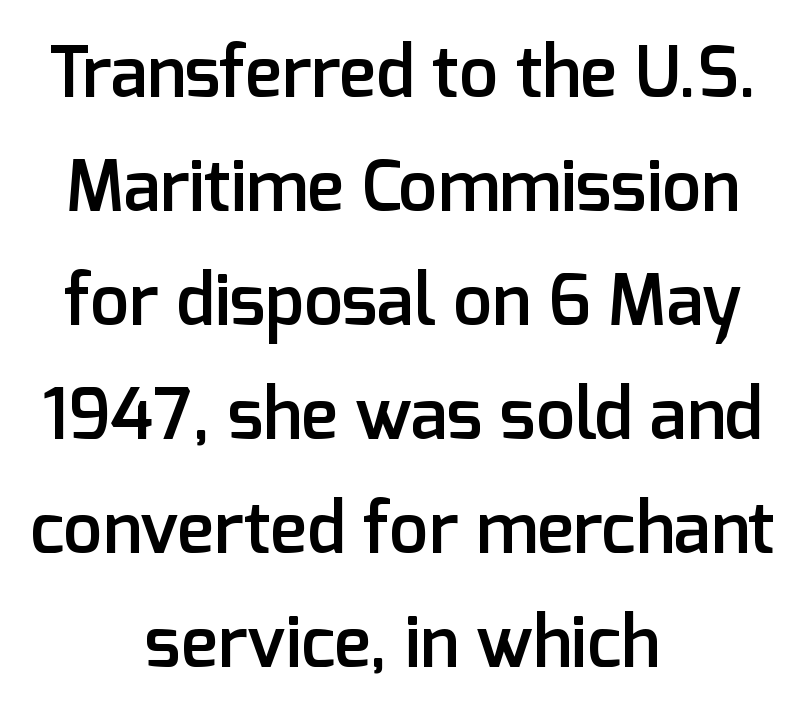
The image shows 70 px semibold sans-serif type, upright; set centered, normal line spacing (1.63x), normal letter spacing, not underlined; low stroke contrast and a medium x-height.
